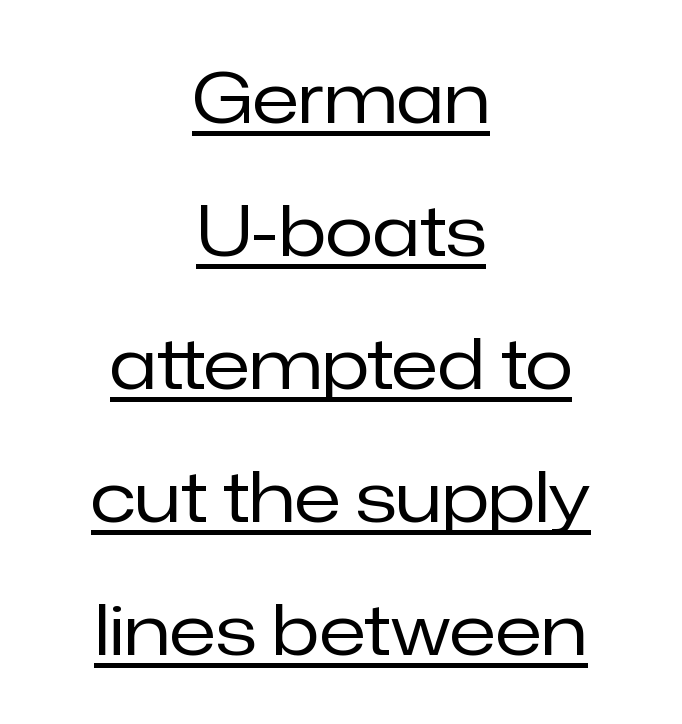
The image shows 70 px regular-weight sans-serif type, upright; set centered, loose line spacing (1.9x), normal letter spacing, underlined; low stroke contrast and a medium x-height.
